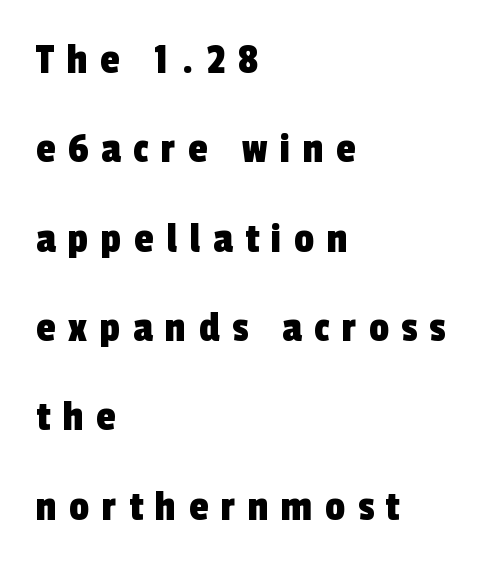
Q: Is the typeface a serif or a sans-serif typeface? A: Sans-serif.
Q: Is the text underlined? A: No.
Q: How is the paragraph aligned? A: Left-aligned.
Q: Is the spacing between letters normal or unusually wide? A: Unusually wide.
Q: Is the spacing between lines tight, normal or loose? A: Loose.
Q: Width (condensed, normal, or wide)? A: Condensed.
Q: x-height? A: Medium.
Q: Monospaced? A: No.
